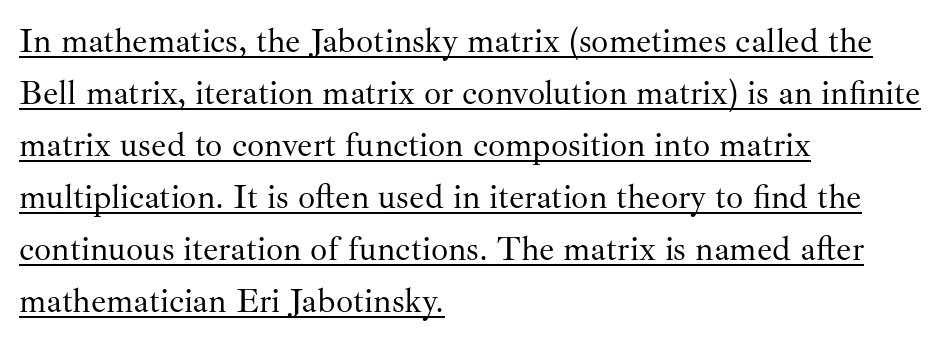
The rendered words wear a rule along their underside. How are the letters spaced? Ordinarily, with no added tracking. The passage shown is typed in a proportional face where columns would drift. I'd call this a serif setting — the letters wear small feet.
